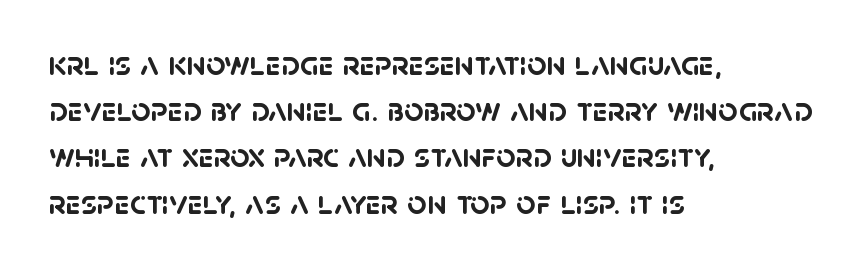
Beneath every word, the page is bare. A typesetter would call this proportional, since set widths differ per character. Which margin do the lines hug? The left one — the right edge is uneven. What kind of face is this? One without serifs — a sans. Default kerning and tracking; the words read as compact shapes. How heavy is the stroke? Heavy — this is a bold.
